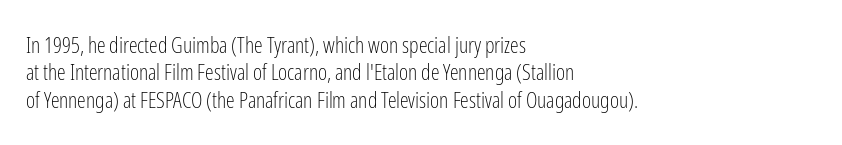
{"italic": "no", "bold": "no", "underline": "no", "align": "left", "line_spacing_ratio": 1.24, "letter_spacing": "normal", "letter_spacing_em": 0.0, "glyph_px": 22}
